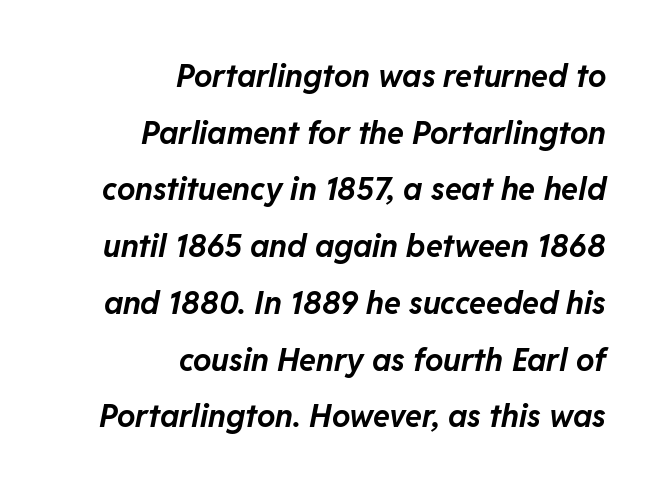
{"italic": "yes", "lean": "right", "slant_degrees": 11, "bold": "yes", "weight": "bold", "width": "normal", "stroke_contrast": "low", "x_height": "medium", "monospaced": "no", "underline": "no", "align": "right", "line_spacing_ratio": 1.83, "letter_spacing": "normal", "letter_spacing_em": 0.0, "glyph_px": 31}
